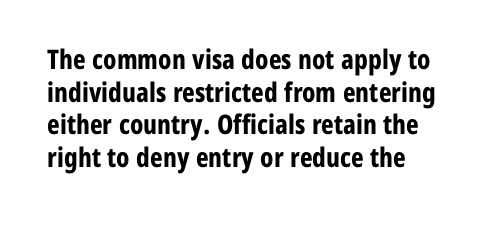
Each row of text sits above clean, open space. The specimen reads as upright at a glance. These lines keep a tight, regular rhythm from letter to letter. These words are printed bold, with thick strokes throughout.
